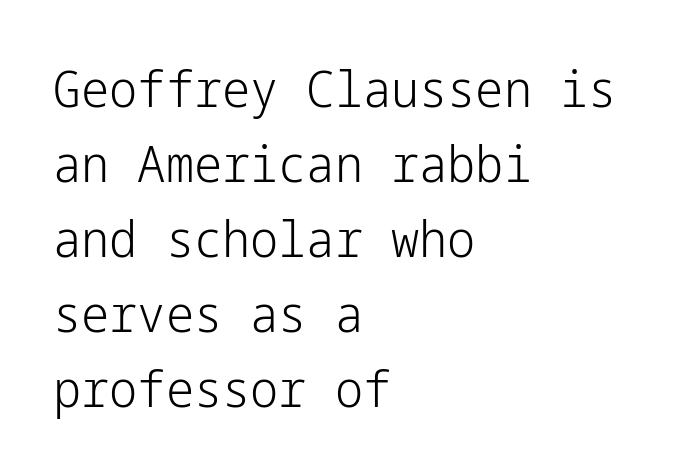
Q: Is the text bold? A: No.
Q: Is the text italic (slanted)? A: No, it is upright.
Q: Is the typeface a serif or a sans-serif typeface? A: Sans-serif.
Q: Is the text underlined? A: No.
Q: How is the paragraph aligned? A: Left-aligned.
Q: Is the spacing between letters normal or unusually wide? A: Normal.
Q: Is the spacing between lines tight, normal or loose? A: Normal.
Q: Width (condensed, normal, or wide)? A: Normal.
Q: Stroke contrast? A: Low.
Q: x-height? A: Medium.
